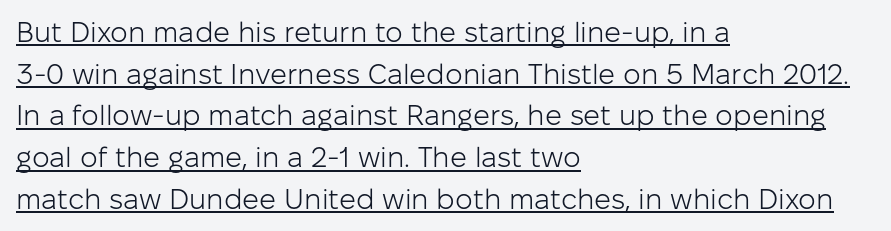
Stem width sits at or under what a default text font uses. This sample has the flowing, uneven cadence of proportional lettering. Spacing between characters is what you'd get straight out of the box. Leading: standard.
